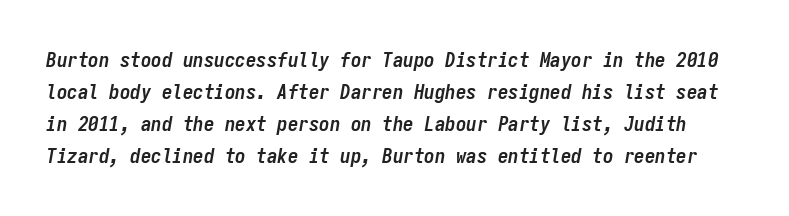
{"italic": "yes", "lean": "right", "slant_degrees": 9, "bold": "yes", "underline": "no", "line_spacing": "normal", "line_spacing_ratio": 1.53, "letter_spacing": "normal", "letter_spacing_em": 0.0, "glyph_px": 21}
